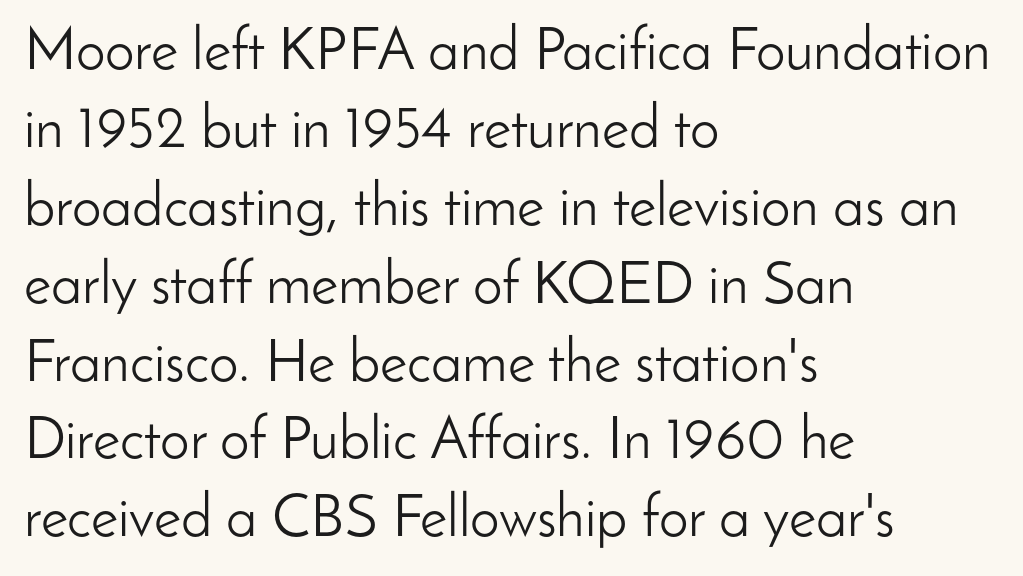
The image shows 59 px light sans-serif type, upright; set left-aligned, normal line spacing (1.32x), normal letter spacing, not underlined; low stroke contrast and a small x-height.
